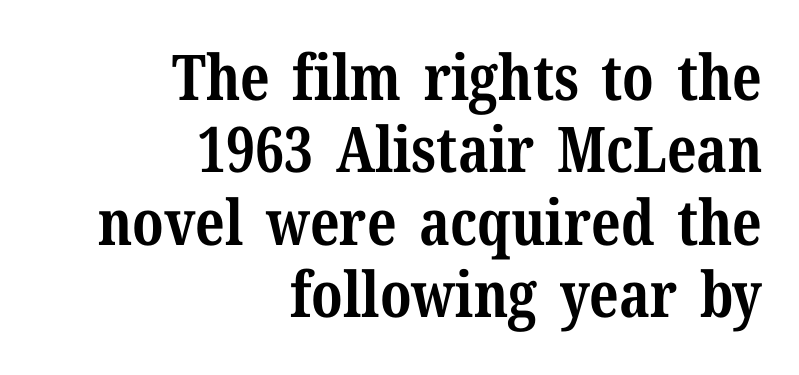
Looks like regular typesetting: each glyph gets only the width it needs. Line ends are locked; line starts wander. Is the letter spacing exaggerated? No — it looks like the ordinary default. The typesetting leans heavy: a genuine bold.
